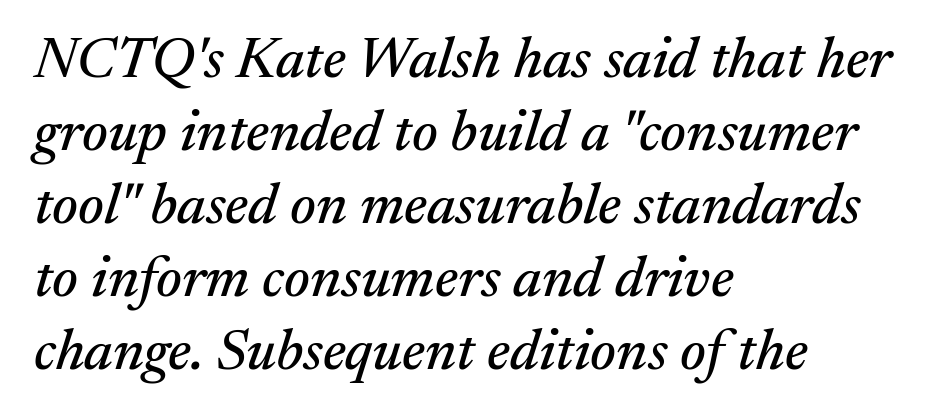
The image shows 58 px serif type, italic (leaning right); set left-aligned, normal line spacing (1.26x), normal letter spacing, not underlined; medium stroke contrast and a medium x-height.
